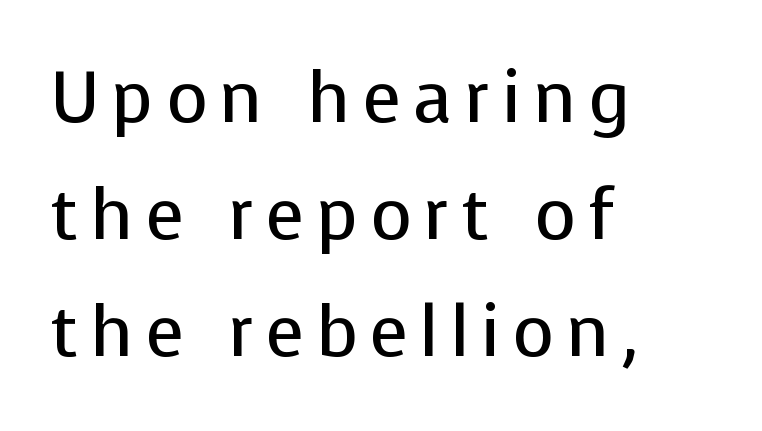
{"serif": "no", "italic": "no", "bold": "no", "weight": "regular", "width": "normal", "stroke_contrast": "low", "x_height": "medium", "monospaced": "no", "underline": "no", "align": "left", "line_spacing": "normal", "line_spacing_ratio": 1.65, "glyph_px": 71}
